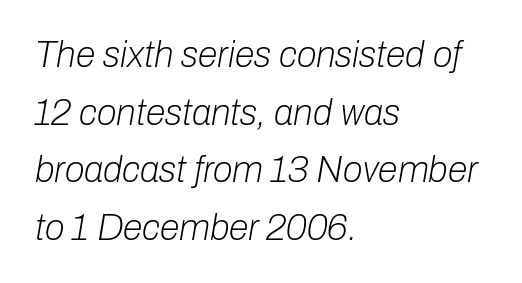
The rendering uses natural spacing where letterforms have individual widths. Rule under the text: the space is simply empty. The letters look calm and open, with moderate or lighter stems. These lines keep a tight, regular rhythm from letter to letter. The glyphs look as if they've been sheared to an angle. Notice how descenders clear the ascenders below comfortably — that's standard leading.
